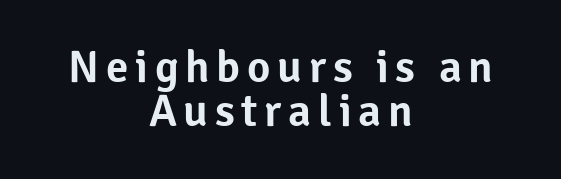
Q: Is the text italic (slanted)? A: No, it is upright.
Q: Is the typeface a serif or a sans-serif typeface? A: Sans-serif.
Q: Is the text underlined? A: No.
Q: How is the paragraph aligned? A: Centered.
Q: Is the spacing between lines tight, normal or loose? A: Tight.
Q: Width (condensed, normal, or wide)? A: Normal.
Q: Stroke contrast? A: Low.
Q: x-height? A: Medium.
Q: Monospaced? A: No.
